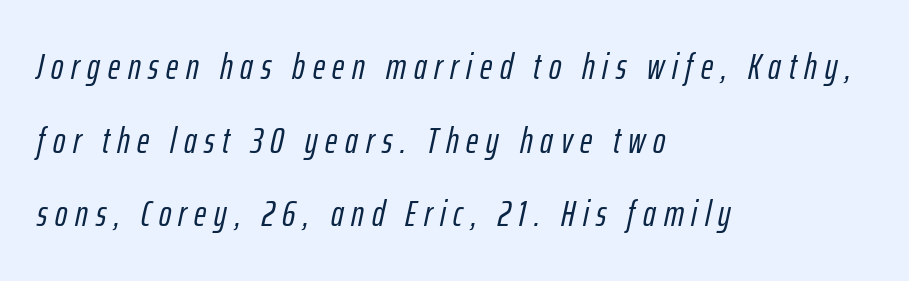
Q: Is the text italic (slanted)? A: Yes, it leans right by about 12 degrees.
Q: Is the text underlined? A: No.
Q: How is the paragraph aligned? A: Left-aligned.
Q: Is the spacing between letters normal or unusually wide? A: Unusually wide.
Q: Is the spacing between lines tight, normal or loose? A: Loose.
Q: Width (condensed, normal, or wide)? A: Condensed.
Q: Stroke contrast? A: Low.
Q: x-height? A: Medium.
Q: Monospaced? A: No.
